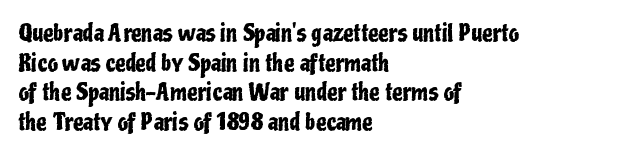
Descenders are the only things crossing below the line. A classic flush-left, rag-right setting is used for this passage. Upright lettering throughout. Quick note: interline space is typical. Letter spacing: default.
